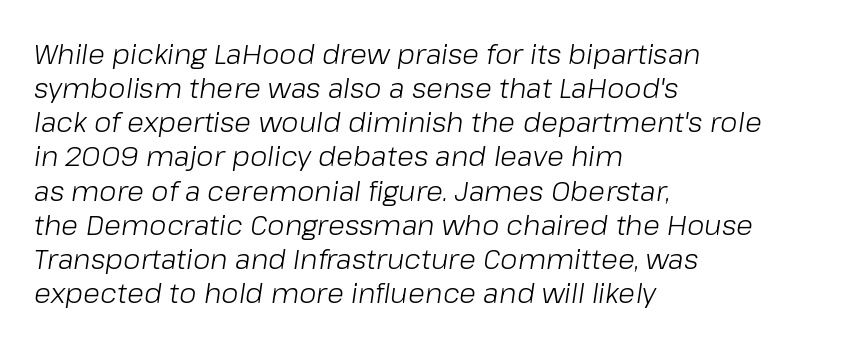
Q: Is the text bold? A: No.
Q: Is the text italic (slanted)? A: Yes, it leans right by about 8 degrees.
Q: Is the text underlined? A: No.
Q: How is the paragraph aligned? A: Left-aligned.
Q: Is the spacing between letters normal or unusually wide? A: Normal.
Q: Width (condensed, normal, or wide)? A: Normal.
Q: Stroke contrast? A: Low.
Q: x-height? A: Medium.
Q: Monospaced? A: No.
